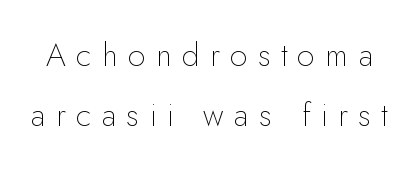
{"serif": "no", "italic": "no", "bold": "no", "weight": "thin", "width": "normal", "stroke_contrast": "low", "x_height": "small", "monospaced": "no", "underline": "no", "line_spacing_ratio": 1.86, "letter_spacing": "wide", "letter_spacing_em": 0.32, "glyph_px": 32}
